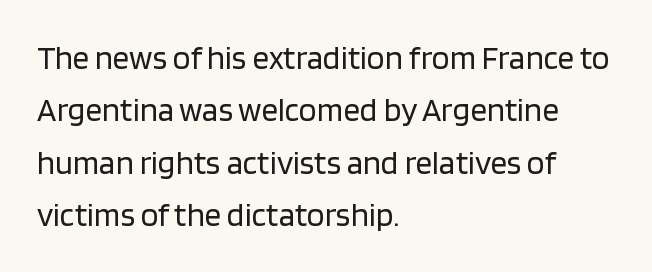
The image shows 33 px regular-weight sans-serif type, upright; set left-aligned, normal line spacing (1.59x), normal letter spacing, not underlined; low stroke contrast and a large x-height.
